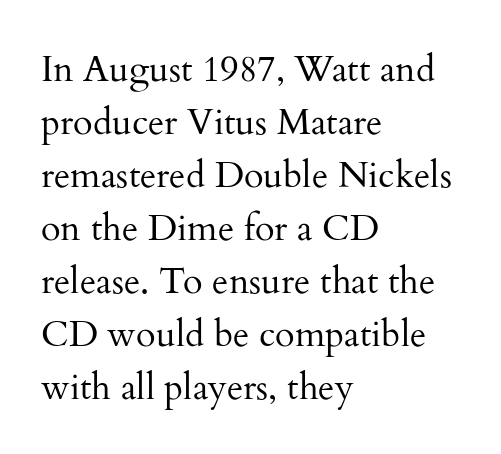
Q: Is the text bold? A: No.
Q: Is the text italic (slanted)? A: No, it is upright.
Q: Is the typeface a serif or a sans-serif typeface? A: Serif.
Q: Is the text underlined? A: No.
Q: How is the paragraph aligned? A: Left-aligned.
Q: Is the spacing between letters normal or unusually wide? A: Normal.
Q: Is the spacing between lines tight, normal or loose? A: Normal.
Q: Width (condensed, normal, or wide)? A: Normal.
Q: Stroke contrast? A: Medium.
Q: x-height? A: Small.
Q: Monospaced? A: No.
